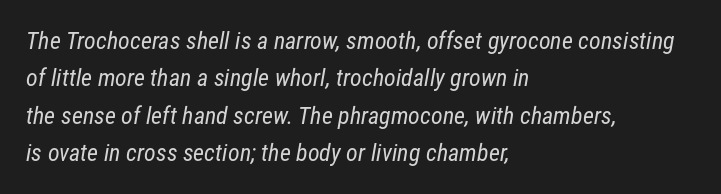
No letter is thick-stroked: the sample isn't bold. Descenders hang freely into open space. Leading: standard. Short note: letters normally spaced.
